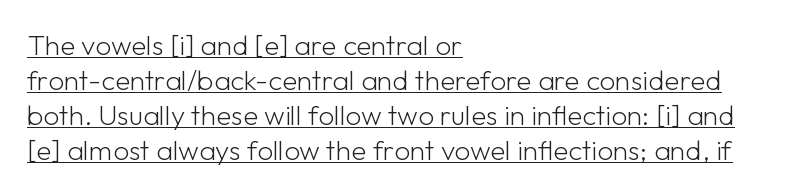
Inter-character spacing is left at the font's built-in metrics. Each letter keeps its own natural width here, so spacing adapts to shape. The typesetter chose a ragged-right arrangement here. Is there much room between lines? A standard amount, neither cramped nor airy.
